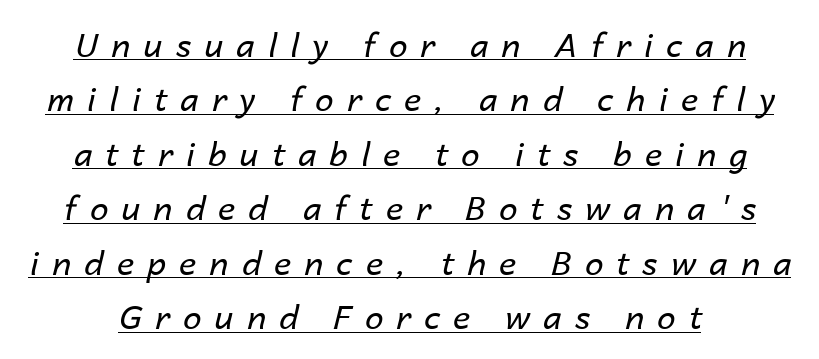
The image shows 33 px regular-weight type, italic (leaning right); set normal line spacing (1.65x), unusually wide letter spacing (+0.4 em), underlined; low stroke contrast and a medium x-height.
